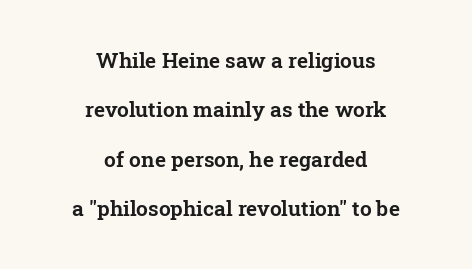
{"italic": "no", "underline": "no", "align": "center", "line_spacing": "loose", "line_spacing_ratio": 2.35, "letter_spacing": "normal", "letter_spacing_em": 0.0, "glyph_px": 21}
